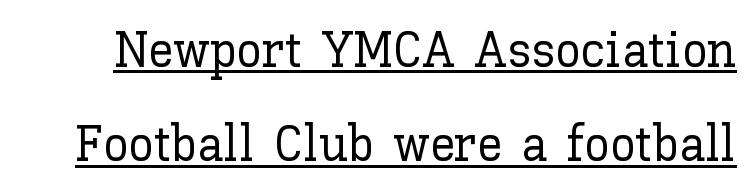
The image shows 51 px text type, upright; set line spacing 1.85x, normal letter spacing, underlined; low stroke contrast and a medium x-height.
